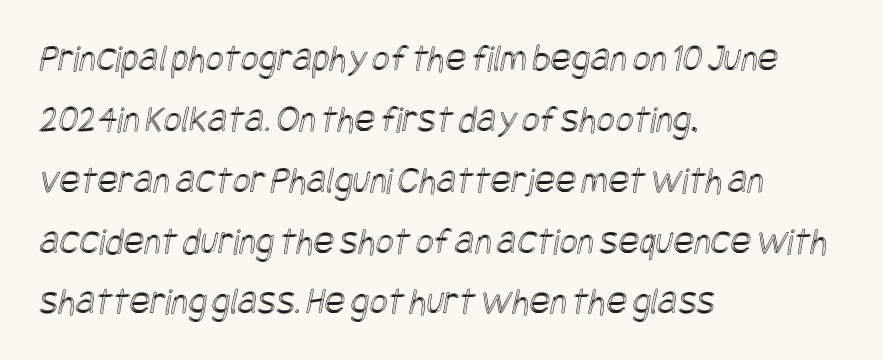
The image shows 39 px condensed type; set left-aligned, normal line spacing (1.56x), normal letter spacing, not underlined; a large x-height.
